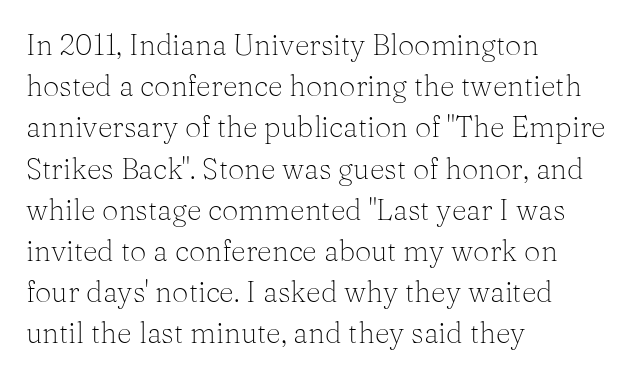
Q: Is the text bold? A: No.
Q: Is the text italic (slanted)? A: No, it is upright.
Q: Is the typeface a serif or a sans-serif typeface? A: Serif.
Q: Is the text underlined? A: No.
Q: How is the paragraph aligned? A: Left-aligned.
Q: Is the spacing between letters normal or unusually wide? A: Normal.
Q: Is the spacing between lines tight, normal or loose? A: Normal.
Q: Width (condensed, normal, or wide)? A: Normal.
Q: Stroke contrast? A: Medium.
Q: x-height? A: Medium.
Q: Monospaced? A: No.
